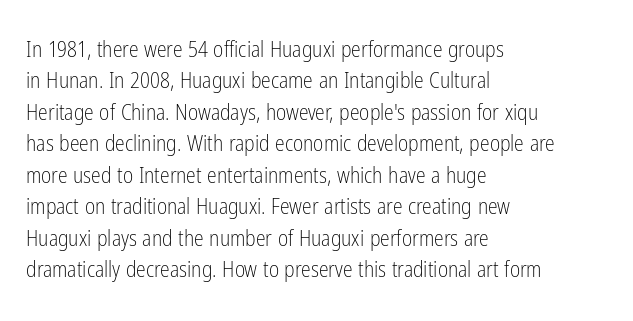
The image shows 22 px text type, upright; set left-aligned, normal line spacing (1.43x), normal letter spacing, not underlined.
